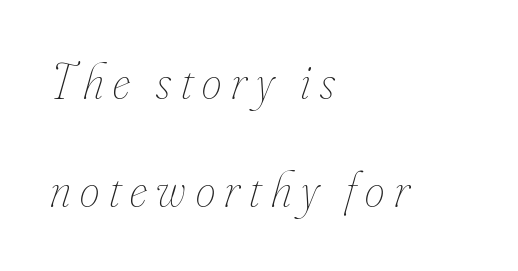
Typeset ragged right — the left edge is the straight one. Quick note: underline off. This is oblique type, the kind used for emphasis or titles. Regarding leading, the lines here are spaced well apart. You could not count columns in this text — the font is proportionally spaced.
